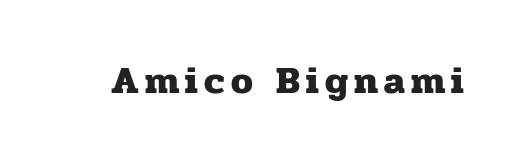
The image shows 39 px heavy serif type, upright; set not underlined; low stroke contrast and a medium x-height.
